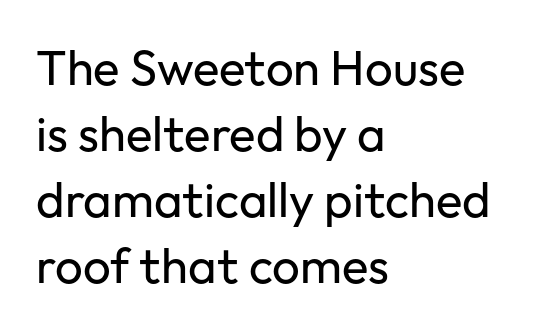
The image shows 49 px regular-weight sans-serif type, upright; set left-aligned, normal line spacing (1.35x), normal letter spacing, not underlined; low stroke contrast and a medium x-height.
